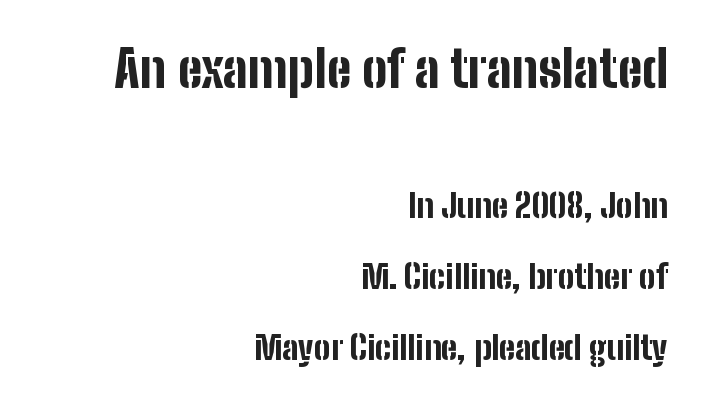
Q: Is the text bold? A: Yes.
Q: Is the text italic (slanted)? A: No, it is upright.
Q: Is the typeface a serif or a sans-serif typeface? A: Sans-serif.
Q: Is the text underlined? A: No.
Q: How is the paragraph aligned? A: Right-aligned.
Q: Is the spacing between letters normal or unusually wide? A: Normal.
Q: Is the spacing between lines tight, normal or loose? A: Loose.
Q: Which block of text is set in a larger size, the first (top) or the second (bottom)? A: The first (top) one.
Q: Width (condensed, normal, or wide)? A: Condensed.
Q: Stroke contrast? A: Low.
Q: x-height? A: Medium.
Q: Monospaced? A: No.
